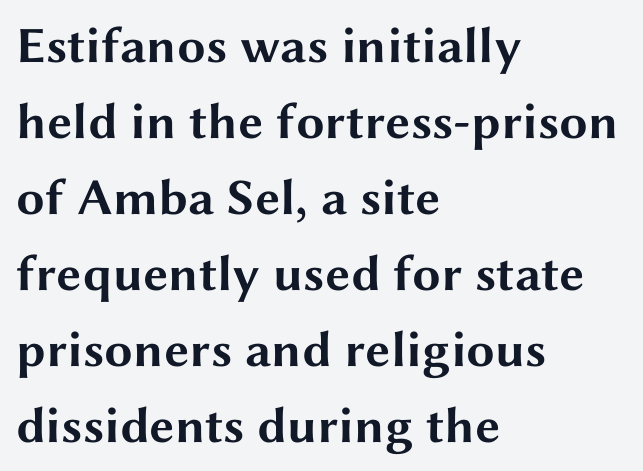
Q: Is the text bold? A: Yes.
Q: Is the text italic (slanted)? A: No, it is upright.
Q: Is the typeface a serif or a sans-serif typeface? A: Sans-serif.
Q: Is the text underlined? A: No.
Q: How is the paragraph aligned? A: Left-aligned.
Q: Is the spacing between letters normal or unusually wide? A: Normal.
Q: Is the spacing between lines tight, normal or loose? A: Normal.
Q: Width (condensed, normal, or wide)? A: Wide.
Q: Stroke contrast? A: Medium.
Q: x-height? A: Medium.
Q: Monospaced? A: No.
